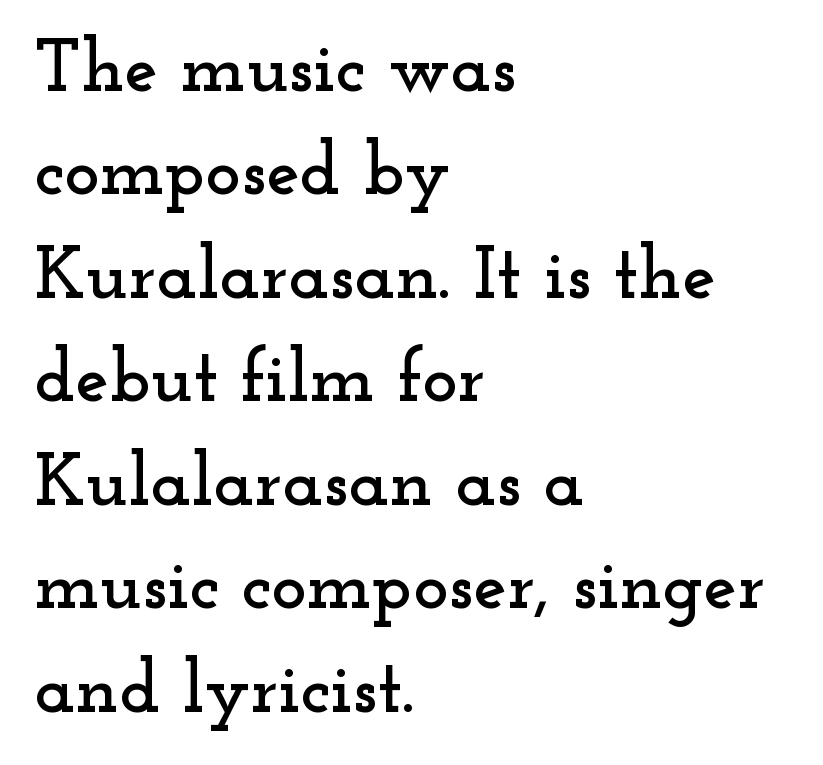
The image shows 75 px wide serif type, upright; set left-aligned, normal line spacing (1.38x), normal letter spacing, not underlined; low stroke contrast and a small x-height.
